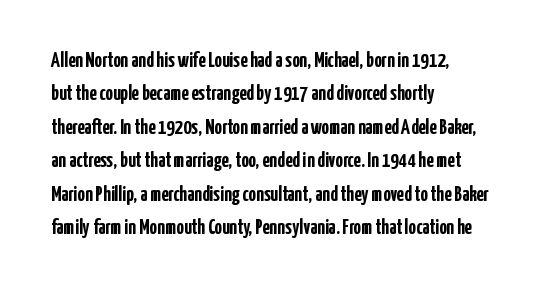
The image shows 21 px bold type, upright; set left-aligned, normal line spacing (1.59x), normal letter spacing, not underlined.
